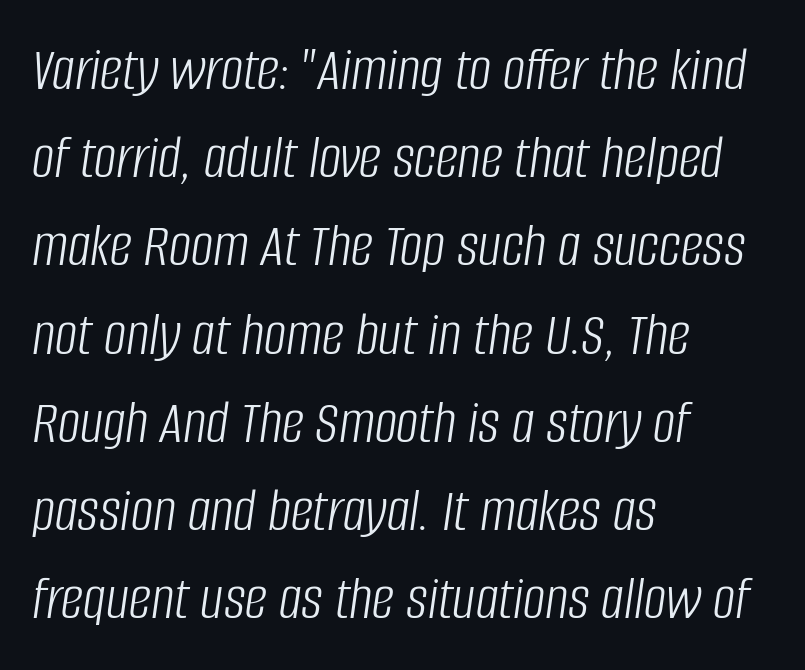
Q: Is the text bold? A: No.
Q: Is the text italic (slanted)? A: Yes, it leans right by about 8 degrees.
Q: Is the text underlined? A: No.
Q: How is the paragraph aligned? A: Left-aligned.
Q: Is the spacing between letters normal or unusually wide? A: Normal.
Q: Is the spacing between lines tight, normal or loose? A: Normal.
Q: Width (condensed, normal, or wide)? A: Condensed.
Q: Stroke contrast? A: Low.
Q: x-height? A: Large.
Q: Monospaced? A: No.
